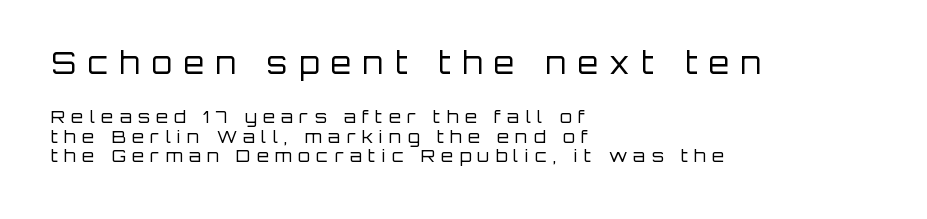
Q: Is the text bold? A: No.
Q: Is the text italic (slanted)? A: No, it is upright.
Q: Is the typeface a serif or a sans-serif typeface? A: Sans-serif.
Q: Is the text underlined? A: No.
Q: How is the paragraph aligned? A: Left-aligned.
Q: Is the spacing between letters normal or unusually wide? A: Unusually wide.
Q: Which block of text is set in a larger size, the first (top) or the second (bottom)? A: The first (top) one.
Q: Width (condensed, normal, or wide)? A: Normal.
Q: Stroke contrast? A: Low.
Q: x-height? A: Large.
Q: Monospaced? A: No.
